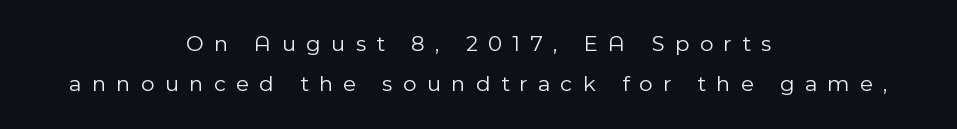
The face used here is rendered with a markedly widened letterfit. Characters remain perfectly vertical along every line. No word sits above an underline. Unbolded letterforms with no extra heft. The rag falls on both sides of this text block equally.
